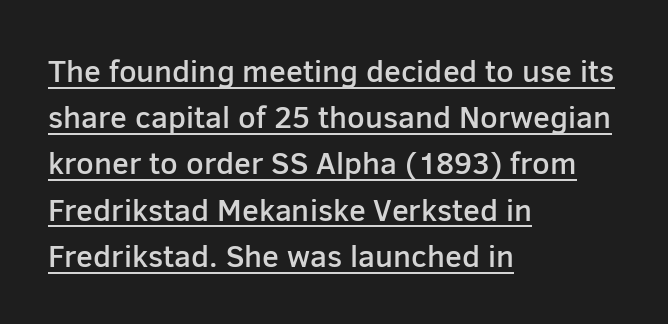
{"serif": "no", "italic": "no", "bold": "semi", "weight": "semibold", "width": "normal", "stroke_contrast": "low", "x_height": "medium", "monospaced": "no", "underline": "yes", "align": "left", "line_spacing": "normal", "line_spacing_ratio": 1.49, "letter_spacing": "normal", "letter_spacing_em": 0.0, "glyph_px": 31}
